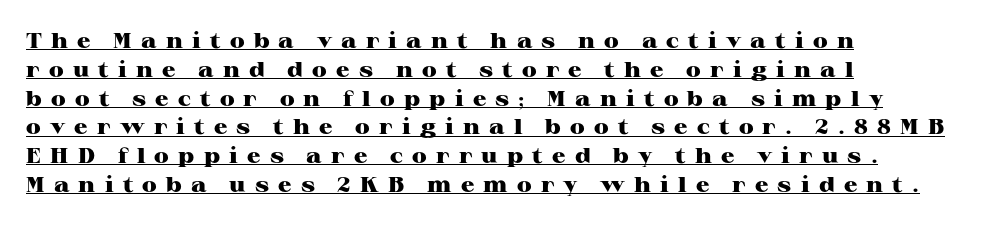
The image shows 21 px bold type, upright; set left-aligned, normal line spacing (1.37x), unusually wide letter spacing (+0.44 em), underlined.
